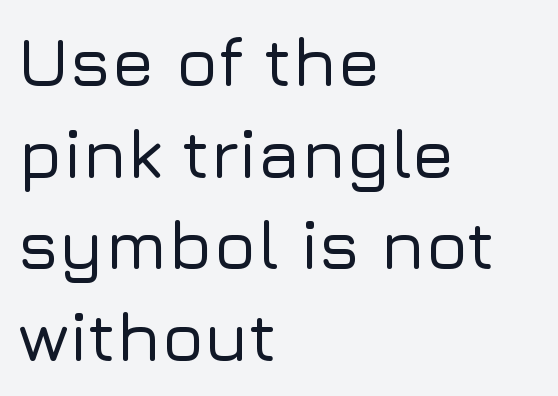
I'd call this a sans setting — the letters go barefoot. The rag falls on the right side of this text block. The specimen reads as upright at a glance. A typesetter would call this leading conventional body-copy spacing. The letters advance in unequal steps, a hallmark of proportional type. Standard letterfit; no display-style spreading of the glyphs.
